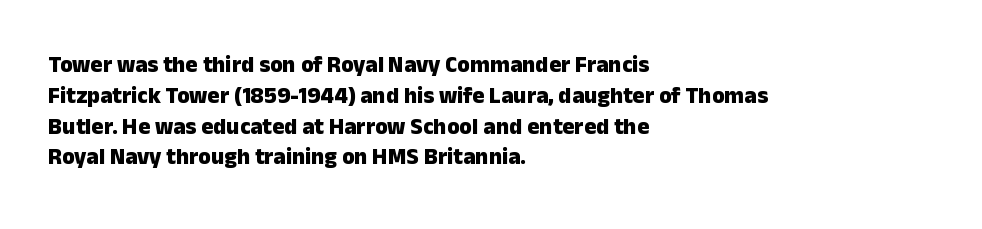
Q: Is the text bold? A: Yes.
Q: Is the text italic (slanted)? A: No, it is upright.
Q: Is the text underlined? A: No.
Q: How is the paragraph aligned? A: Left-aligned.
Q: Is the spacing between letters normal or unusually wide? A: Normal.
Q: Is the spacing between lines tight, normal or loose? A: Normal.
